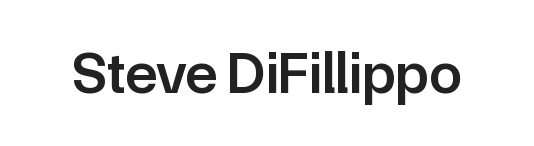
The image shows 59 px semibold sans-serif type, upright; set normal letter spacing, not underlined; low stroke contrast and a medium x-height.
